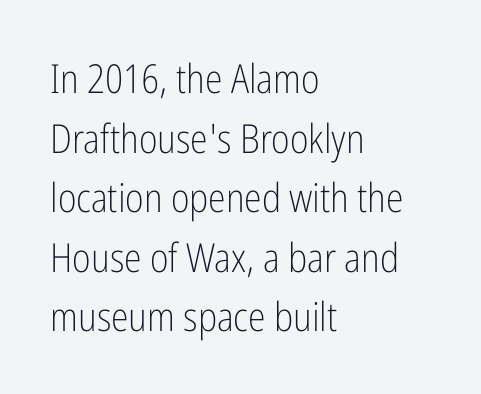
{"serif": "no", "italic": "no", "bold": "no", "weight": "light", "width": "condensed", "stroke_contrast": "low", "x_height": "medium", "monospaced": "no", "underline": "no", "align": "left", "line_spacing": "normal", "line_spacing_ratio": 1.49, "letter_spacing": "normal", "letter_spacing_em": 0.0, "glyph_px": 40}
